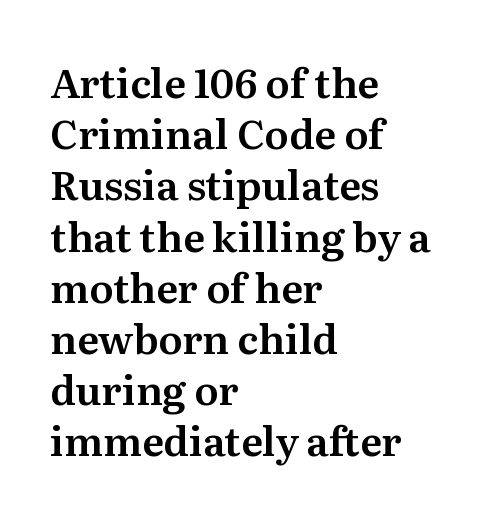
{"serif": "yes", "italic": "no", "width": "normal", "stroke_contrast": "medium", "x_height": "medium", "monospaced": "no", "underline": "no", "align": "left", "line_spacing": "normal", "line_spacing_ratio": 1.28, "letter_spacing": "normal", "letter_spacing_em": 0.0, "glyph_px": 40}
